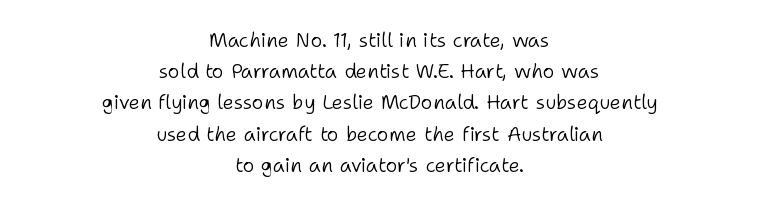
Does extra space separate the letters? No, they use regular spacing. Unbolded letterforms with no extra heft. The block of text has a typical density, with ordinary space between rows. Beneath every word, the page is bare.
